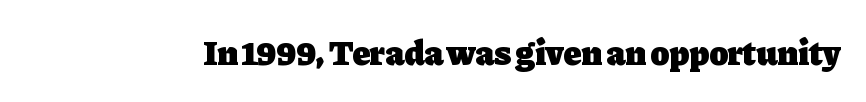
Character widths vary here, with narrow letters taking less room than wide ones. Every stem runs plumb, perpendicular to the baseline. Caption: bold face, heavy strokes. The letterforms sit shoulder to shoulder at normal distance. The type family on display is of the serif kind. Decoration check: the copy has no underline.
